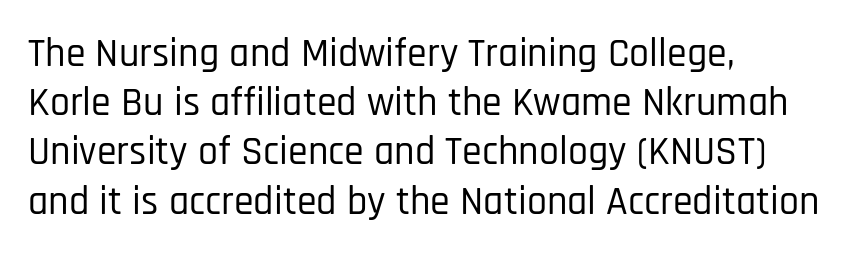
The image shows 40 px condensed sans-serif type, upright; set left-aligned, line spacing 1.23x, normal letter spacing, not underlined; low stroke contrast and a large x-height.
